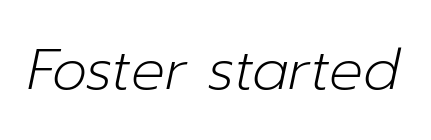
The image shows 56 px light type, italic (leaning right); set normal letter spacing, not underlined; low stroke contrast and a medium x-height.
